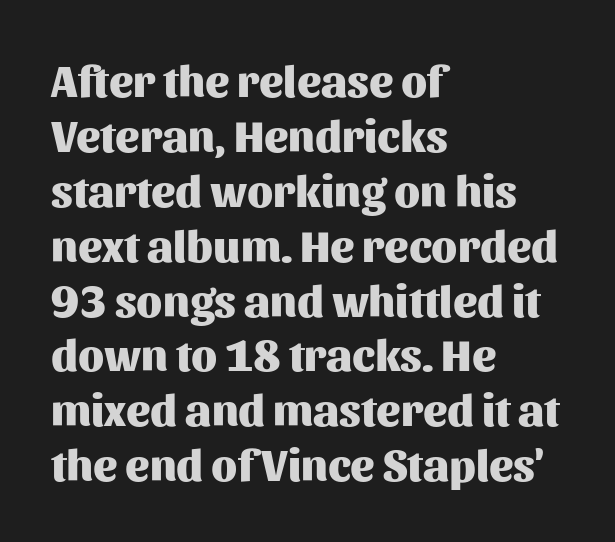
{"serif": "no", "italic": "no", "bold": "yes", "weight": "heavy", "width": "normal", "stroke_contrast": "medium", "x_height": "medium", "monospaced": "no", "underline": "no", "align": "left", "line_spacing_ratio": 1.22, "letter_spacing": "normal", "letter_spacing_em": 0.0, "glyph_px": 45}
